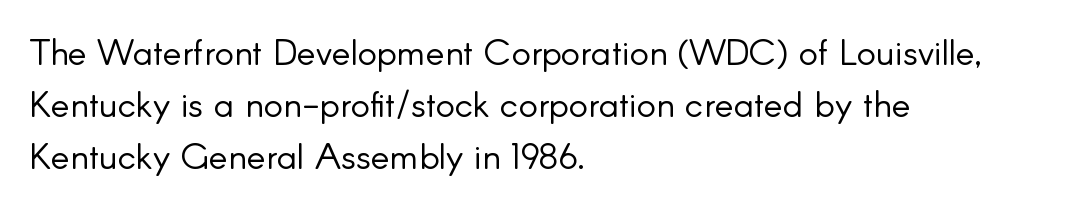
Stems here are at most as thick as an everyday book face. The axis of the letterforms is exactly vertical. Typographically, this falls in the sans-serif category. Students, note that the glyphs here touch the page at normal intervals. Glance below the letters and you will spot only blank space.
